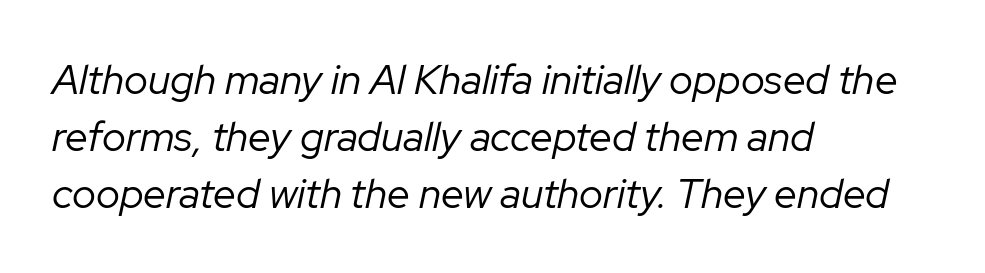
The image shows 41 px regular-weight type, italic (leaning right); set left-aligned, normal line spacing (1.39x), normal letter spacing, not underlined; low stroke contrast and a medium x-height.
